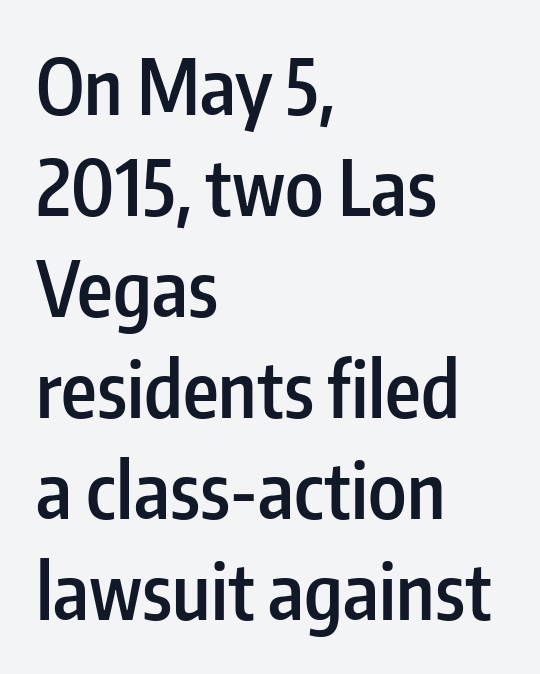
The image shows 76 px semibold, condensed sans-serif type, upright; set left-aligned, normal line spacing (1.33x), normal letter spacing, not underlined; low stroke contrast and a medium x-height.
